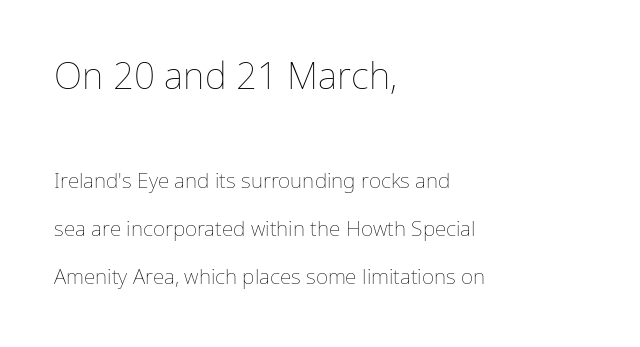
This sample has the flowing, uneven cadence of proportional lettering. Compared with a centered layout, this one pins lines to the left instead. Reading down the column, the eye jumps a long way to each next line. Bigger letters appear in the top chunk; the bottom chunk is reduced.
